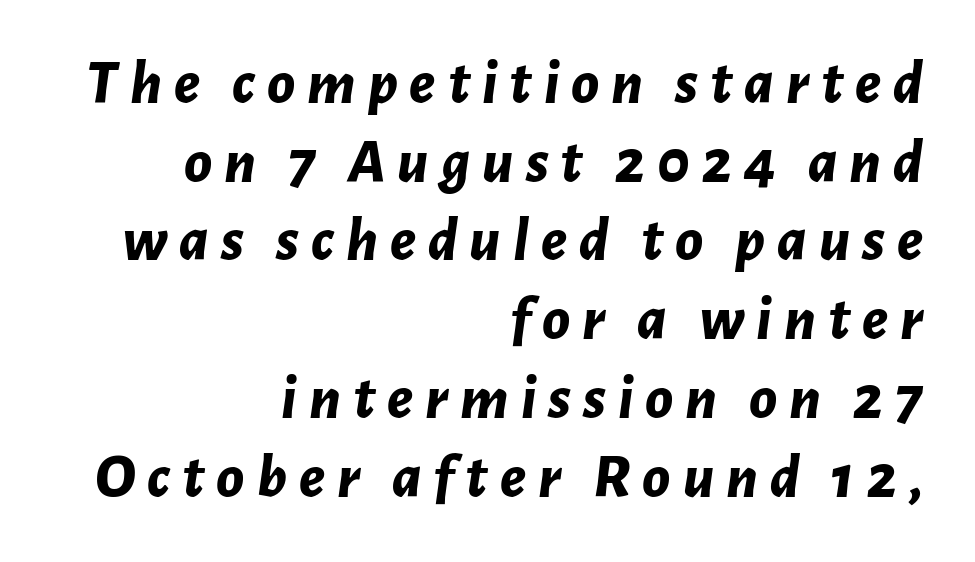
The image shows 63 px bold type, italic (leaning right); set right-aligned, normal line spacing (1.25x), not underlined; low stroke contrast and a medium x-height.
